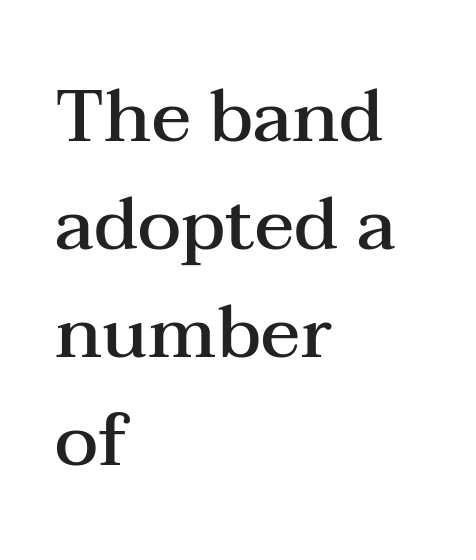
{"serif": "yes", "italic": "no", "bold": "semi", "weight": "semibold", "width": "wide", "stroke_contrast": "medium", "x_height": "medium", "monospaced": "no", "underline": "no", "align": "left", "line_spacing": "normal", "line_spacing_ratio": 1.48, "letter_spacing": "normal", "letter_spacing_em": 0.0, "glyph_px": 73}
